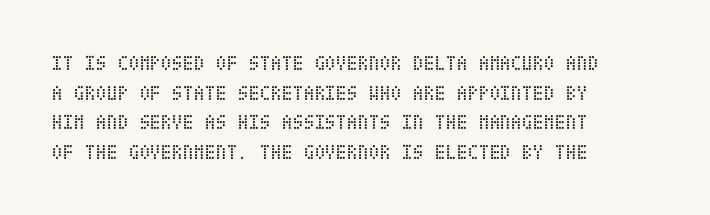
Q: Is the text bold? A: No.
Q: Is the text italic (slanted)? A: No, it is upright.
Q: Is the text underlined? A: No.
Q: How is the paragraph aligned? A: Left-aligned.
Q: Is the spacing between letters normal or unusually wide? A: Normal.
Q: Is the spacing between lines tight, normal or loose? A: Normal.
